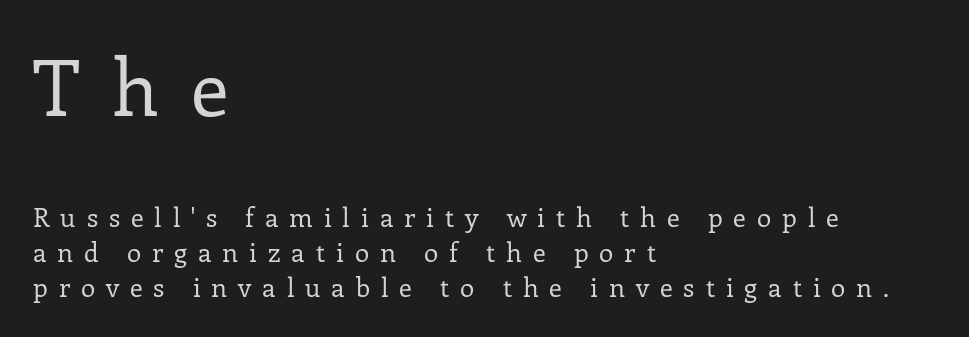
The block sitting higher on the canvas is the one with enlarged characters. Look at the tracking — it's clearly loosened, letters drifting apart. Line beginnings align vertically; line endings do not. The zone under the glyphs is completely vacant.
